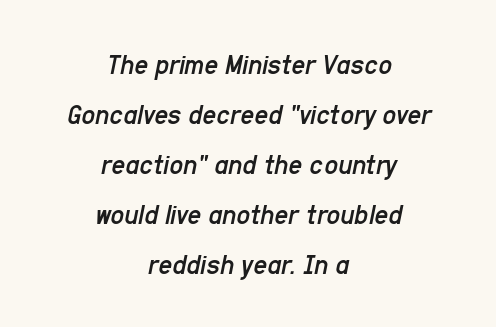
Q: Is the text bold? A: No.
Q: Is the text italic (slanted)? A: Yes, it leans right by about 11 degrees.
Q: Is the text underlined? A: No.
Q: How is the paragraph aligned? A: Centered.
Q: Is the spacing between letters normal or unusually wide? A: Normal.
Q: Is the spacing between lines tight, normal or loose? A: Normal.
Q: Width (condensed, normal, or wide)? A: Condensed.
Q: Stroke contrast? A: Low.
Q: x-height? A: Medium.
Q: Monospaced? A: No.
